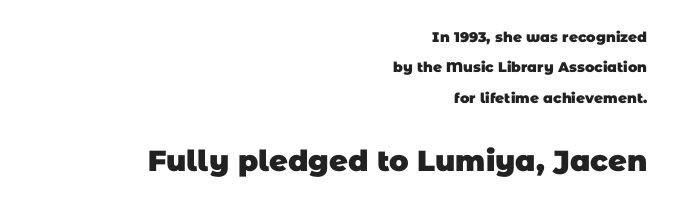
{"serif": "no", "bold": "yes", "weight": "heavy", "width": "normal", "stroke_contrast": "low", "x_height": "large", "monospaced": "no", "underline": "no", "align": "right", "line_spacing": "loose", "line_spacing_ratio": 2.17, "letter_spacing": "normal", "letter_spacing_em": 0.0, "larger_block": "second", "size_ratio": 2.07, "glyph_px": 29}
